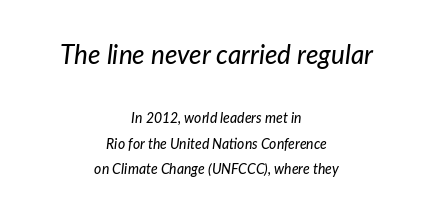
The composition opens big and finishes small. The gaps between neighbouring characters are ordinary and unremarkable. Characters are canted at an angle relative to the baseline's perpendicular. Underline: absent.
